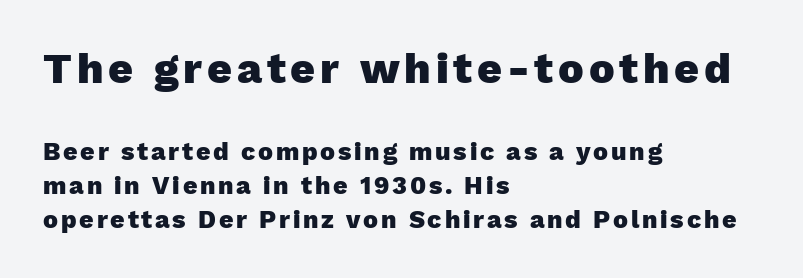
{"serif": "no", "italic": "no", "bold": "yes", "weight": "heavy", "width": "normal", "stroke_contrast": "low", "x_height": "medium", "monospaced": "no", "underline": "no", "align": "left", "line_spacing": "normal", "line_spacing_ratio": 1.36, "larger_block": "first", "size_ratio": 1.72, "glyph_px": 43}
